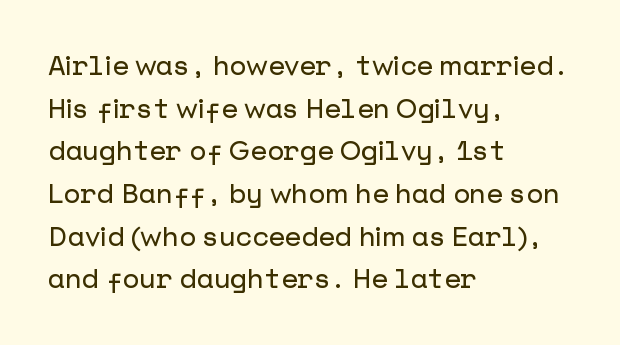
{"italic": "no", "underline": "no", "align": "left", "line_spacing": "normal", "line_spacing_ratio": 1.58, "letter_spacing": "normal", "letter_spacing_em": 0.0, "glyph_px": 27}
